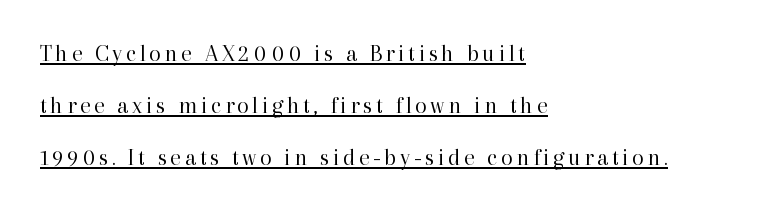
The image shows 24 px text type, upright; set left-aligned, loose line spacing (2.16x), underlined.
